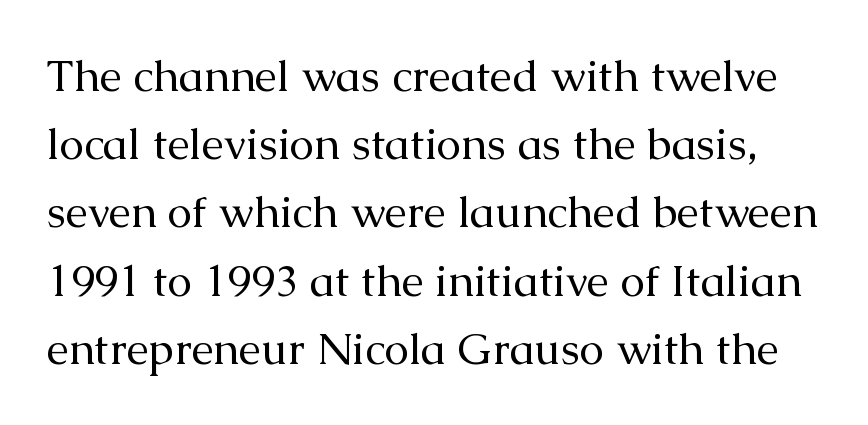
The image shows 44 px regular-weight serif type, upright; set normal line spacing (1.55x), normal letter spacing, not underlined; medium stroke contrast and a medium x-height.
